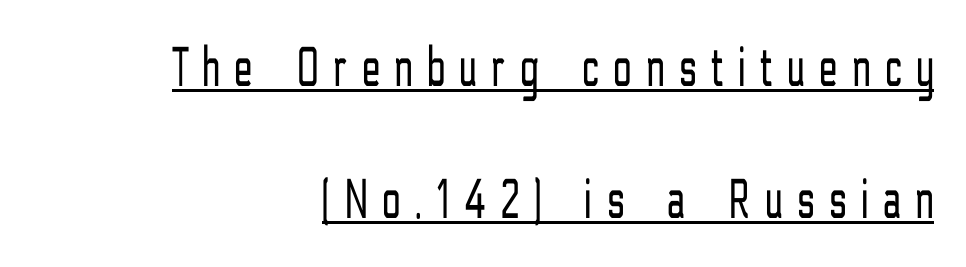
{"serif": "no", "italic": "no", "bold": "no", "weight": "light", "width": "condensed", "stroke_contrast": "low", "x_height": "medium", "monospaced": "no", "underline": "yes", "align": "right", "line_spacing": "loose", "line_spacing_ratio": 2.27, "letter_spacing": "wide", "letter_spacing_em": 0.26, "glyph_px": 58}
